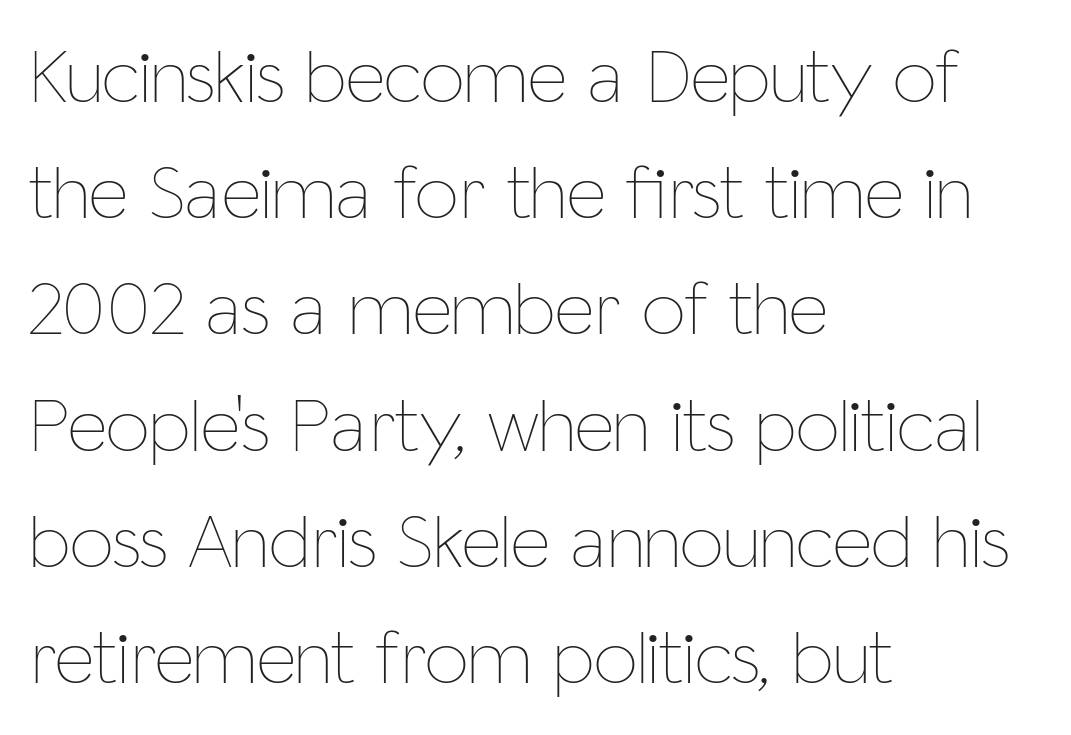
The image shows 78 px thin, condensed type, upright; set left-aligned, normal line spacing (1.49x), normal letter spacing, not underlined; low stroke contrast and a medium x-height.
